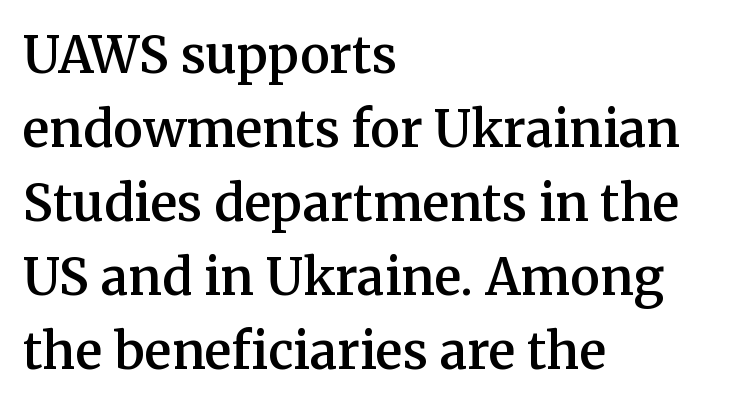
This sample is left-justified, so line endings fall wherever the words run out. The designer went with a serif here, giving each stem small feet. Vertically, the passage feels balanced, rows spaced as you'd expect. Character widths vary here, with narrow letters taking less room than wide ones. The letters sit at their default tracking, neither squeezed nor spread. The strokes are fattened partway — semibold, not bold.
